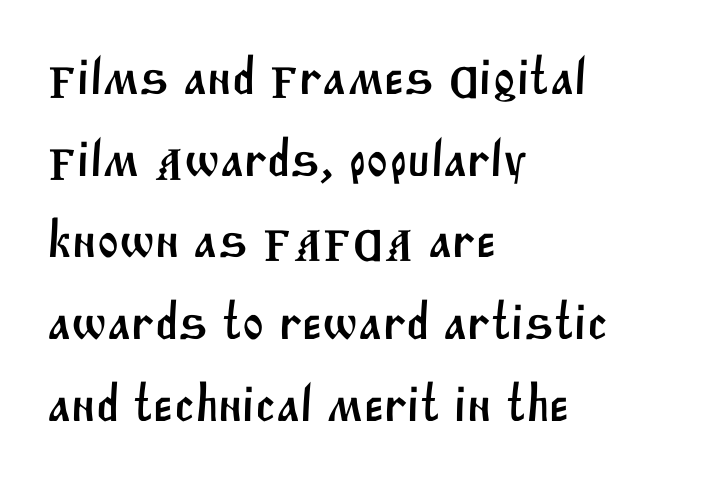
{"serif": "no", "width": "normal", "stroke_contrast": "medium", "x_height": "large", "monospaced": "no", "underline": "no", "align": "left", "line_spacing": "normal", "line_spacing_ratio": 1.57, "letter_spacing": "normal", "letter_spacing_em": 0.0, "glyph_px": 52}
